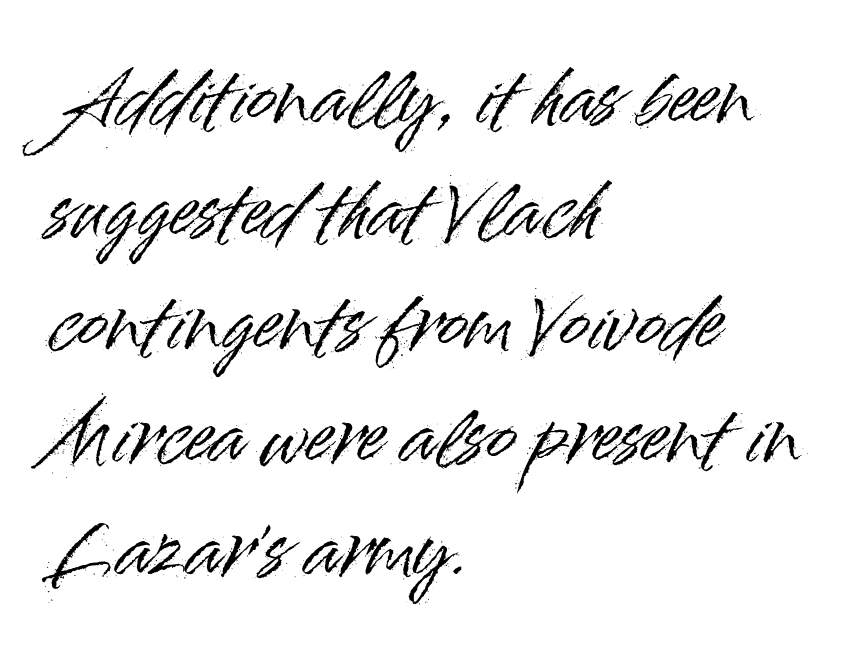
Q: Is the text italic (slanted)? A: Yes.
Q: Is the typeface a serif or a sans-serif typeface? A: Sans-serif.
Q: Is the text underlined? A: No.
Q: How is the paragraph aligned? A: Left-aligned.
Q: Is the spacing between letters normal or unusually wide? A: Normal.
Q: Is the spacing between lines tight, normal or loose? A: Normal.
Q: Width (condensed, normal, or wide)? A: Normal.
Q: Stroke contrast? A: High.
Q: x-height? A: Small.
Q: Monospaced? A: No.
